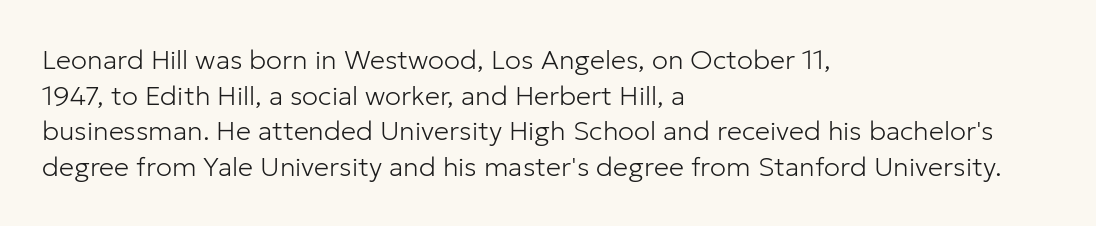
The image shows 27 px text type, upright; set left-aligned, normal line spacing (1.32x), normal letter spacing, not underlined.
